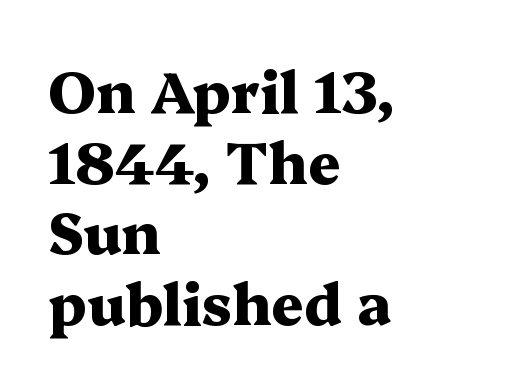
Q: Is the text bold? A: Yes.
Q: Is the text italic (slanted)? A: No, it is upright.
Q: Is the typeface a serif or a sans-serif typeface? A: Serif.
Q: Is the text underlined? A: No.
Q: How is the paragraph aligned? A: Left-aligned.
Q: Is the spacing between letters normal or unusually wide? A: Normal.
Q: Width (condensed, normal, or wide)? A: Wide.
Q: Stroke contrast? A: Medium.
Q: x-height? A: Medium.
Q: Monospaced? A: No.
